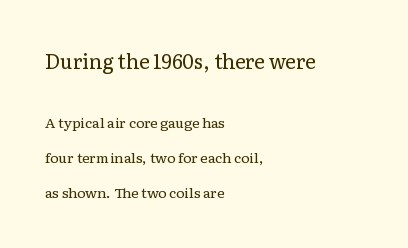
These lines are set flush left with a ragged right edge. Leading: increased. The letters look calm and open, with moderate or lighter stems. Students, note that the glyphs here touch the page at normal intervals. Rendered with straight, roman letterforms.
